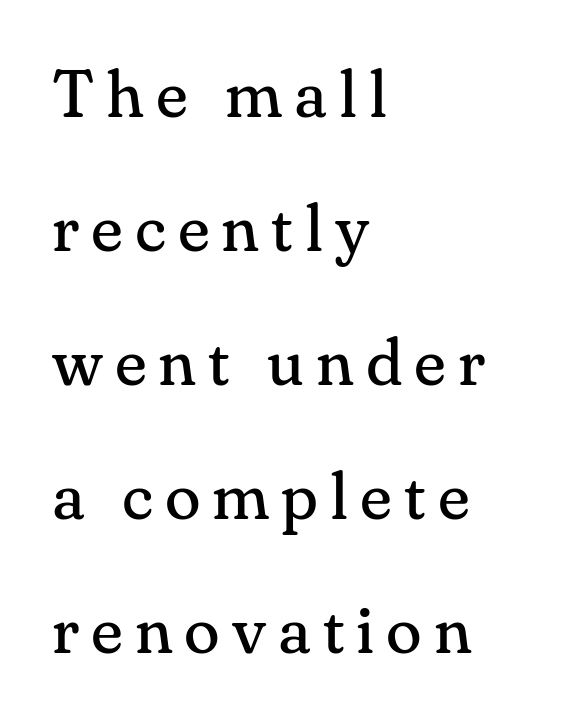
The image shows 66 px regular-weight serif type, upright; set left-aligned, loose line spacing (2.03x), not underlined; medium stroke contrast and a small x-height.
